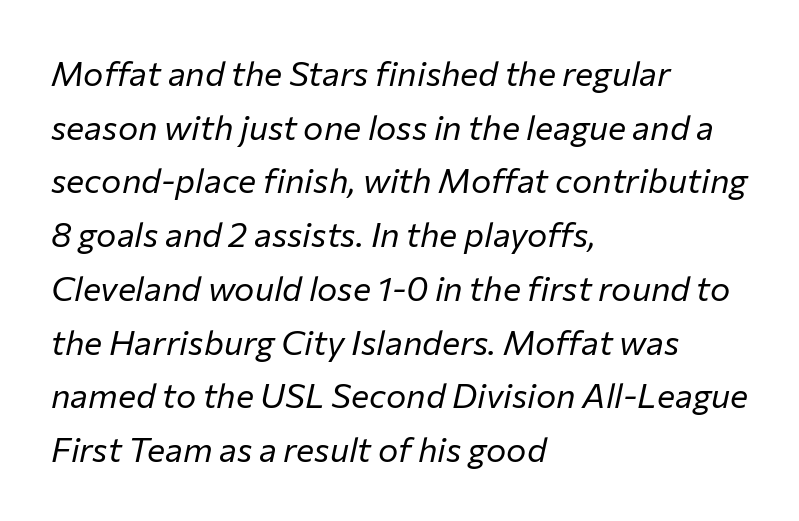
The image shows 34 px regular-weight type, italic (leaning right); set left-aligned, normal line spacing (1.58x), normal letter spacing, not underlined; low stroke contrast and a medium x-height.
